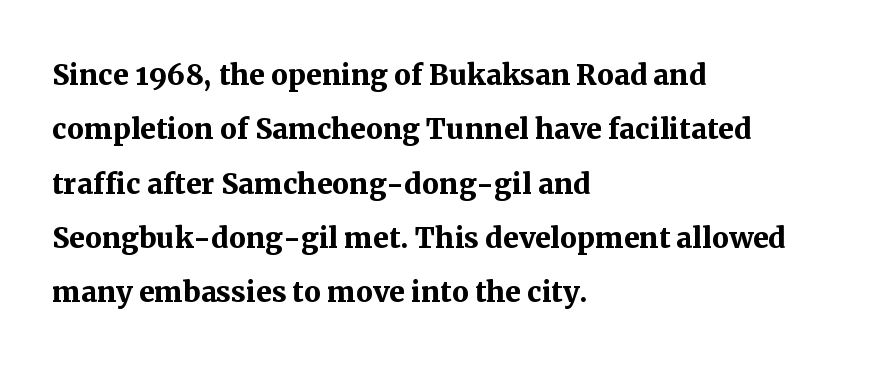
{"serif": "yes", "italic": "no", "bold": "yes", "weight": "semibold", "width": "normal", "stroke_contrast": "medium", "x_height": "medium", "monospaced": "no", "underline": "no", "align": "left", "line_spacing": "normal", "line_spacing_ratio": 1.43, "letter_spacing": "normal", "letter_spacing_em": 0.0, "glyph_px": 38}
